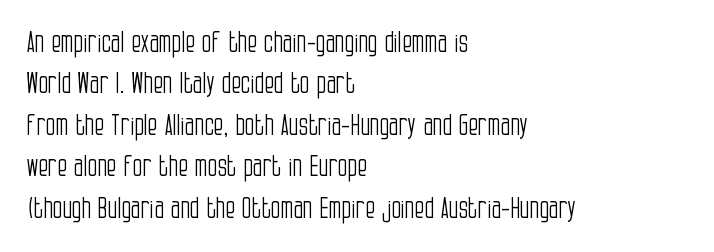
Q: Is the text bold? A: No.
Q: Is the text italic (slanted)? A: No, it is upright.
Q: Is the typeface a serif or a sans-serif typeface? A: Sans-serif.
Q: Is the text underlined? A: No.
Q: How is the paragraph aligned? A: Left-aligned.
Q: Is the spacing between letters normal or unusually wide? A: Normal.
Q: Is the spacing between lines tight, normal or loose? A: Normal.
Q: Width (condensed, normal, or wide)? A: Condensed.
Q: Stroke contrast? A: Low.
Q: x-height? A: Large.
Q: Monospaced? A: No.
